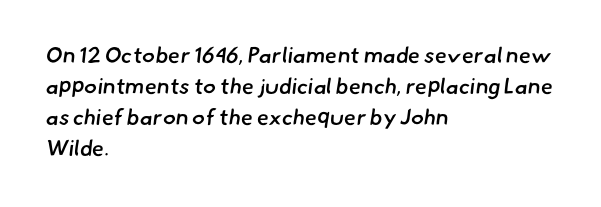
Q: Is the text bold? A: Semi-bold.
Q: Is the text underlined? A: No.
Q: How is the paragraph aligned? A: Left-aligned.
Q: Is the spacing between letters normal or unusually wide? A: Normal.
Q: Is the spacing between lines tight, normal or loose? A: Normal.
